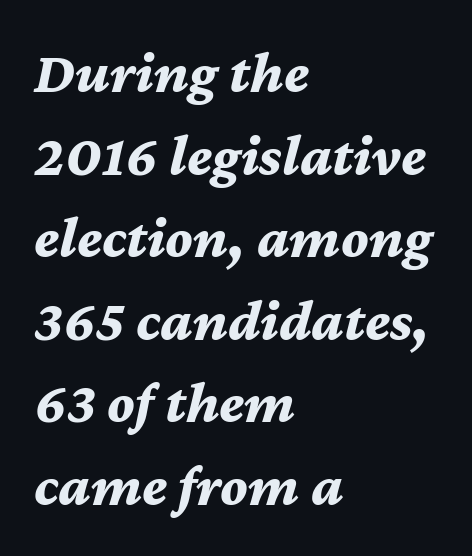
The image shows 59 px bold type, italic (leaning right); set left-aligned, normal line spacing (1.4x), normal letter spacing, not underlined; medium stroke contrast and a medium x-height.
